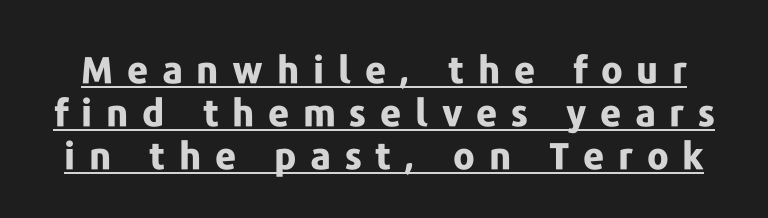
{"serif": "no", "italic": "no", "bold": "yes", "weight": "bold", "width": "normal", "stroke_contrast": "low", "x_height": "medium", "monospaced": "no", "underline": "yes", "line_spacing_ratio": 1.16, "letter_spacing": "wide", "letter_spacing_em": 0.37, "glyph_px": 37}
